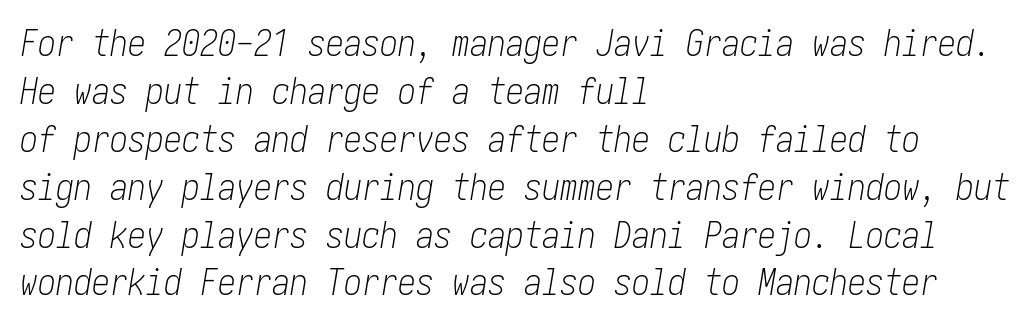
Q: Is the text bold? A: No.
Q: Is the text italic (slanted)? A: Yes, it leans right by about 10 degrees.
Q: Is the text underlined? A: No.
Q: How is the paragraph aligned? A: Left-aligned.
Q: Is the spacing between letters normal or unusually wide? A: Normal.
Q: Is the spacing between lines tight, normal or loose? A: Normal.
Q: Width (condensed, normal, or wide)? A: Condensed.
Q: Stroke contrast? A: Low.
Q: x-height? A: Medium.
